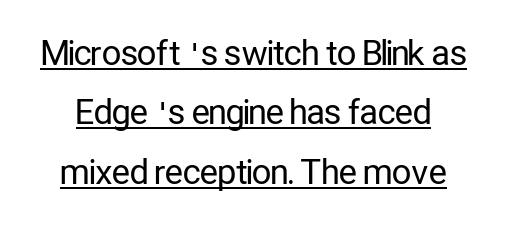
The image shows 34 px regular-weight, condensed sans-serif type, upright; set line spacing 1.75x, normal letter spacing, underlined; low stroke contrast and a medium x-height.
